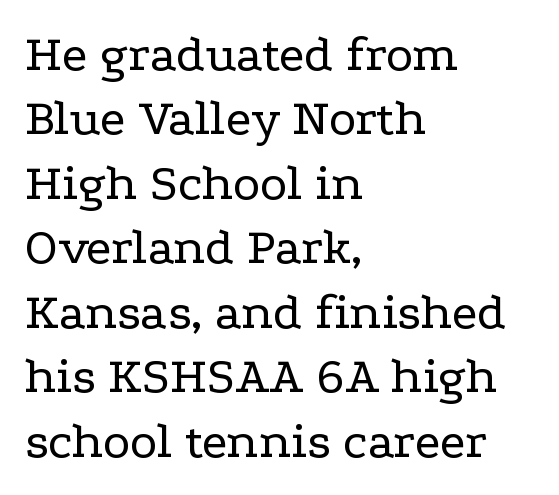
Q: Is the text bold? A: No.
Q: Is the text italic (slanted)? A: No, it is upright.
Q: Is the typeface a serif or a sans-serif typeface? A: Serif.
Q: Is the text underlined? A: No.
Q: How is the paragraph aligned? A: Left-aligned.
Q: Is the spacing between letters normal or unusually wide? A: Normal.
Q: Width (condensed, normal, or wide)? A: Wide.
Q: Stroke contrast? A: Low.
Q: x-height? A: Medium.
Q: Monospaced? A: No.
